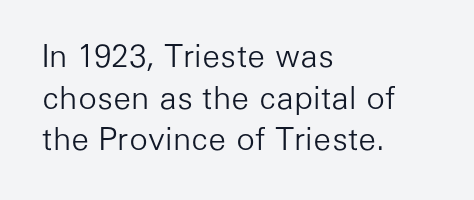
{"serif": "no", "italic": "no", "bold": "no", "weight": "light", "width": "normal", "stroke_contrast": "low", "x_height": "medium", "monospaced": "no", "underline": "no", "align": "left", "line_spacing": "normal", "line_spacing_ratio": 1.34, "letter_spacing": "normal", "letter_spacing_em": 0.0, "glyph_px": 31}
